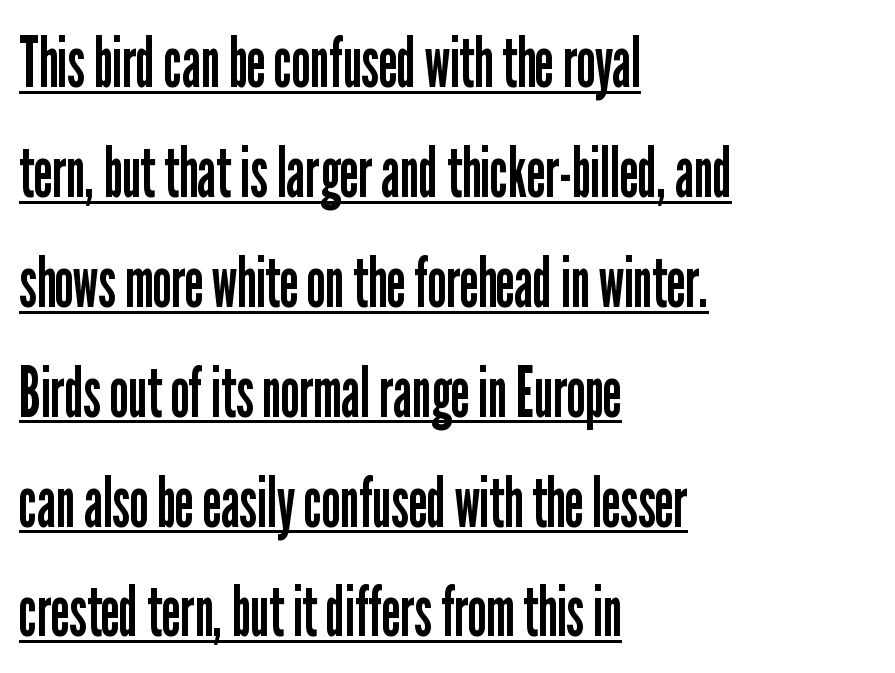
The image shows 70 px regular-weight, condensed sans-serif type, upright; set left-aligned, normal line spacing (1.57x), normal letter spacing, underlined; low stroke contrast and a medium x-height.
